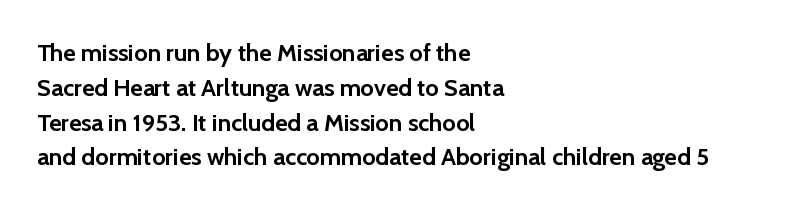
Q: Is the text bold? A: Yes.
Q: Is the text italic (slanted)? A: No, it is upright.
Q: Is the text underlined? A: No.
Q: How is the paragraph aligned? A: Left-aligned.
Q: Is the spacing between letters normal or unusually wide? A: Normal.
Q: Is the spacing between lines tight, normal or loose? A: Normal.
